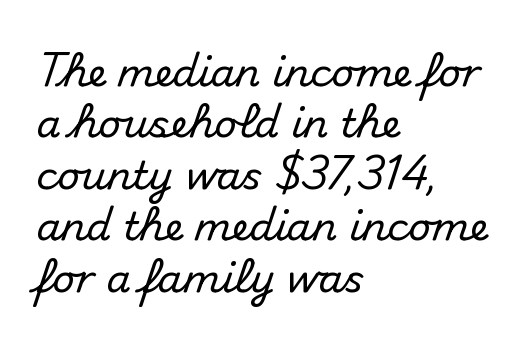
The image shows 39 px sans-serif type; set left-aligned, normal line spacing (1.32x), normal letter spacing, not underlined; medium stroke contrast and a small x-height.
